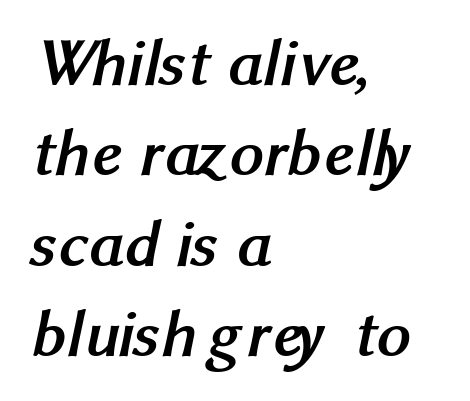
Q: Is the text bold? A: Yes.
Q: Is the typeface a serif or a sans-serif typeface? A: Sans-serif.
Q: Is the text underlined? A: No.
Q: How is the paragraph aligned? A: Left-aligned.
Q: Is the spacing between letters normal or unusually wide? A: Normal.
Q: Is the spacing between lines tight, normal or loose? A: Normal.
Q: Width (condensed, normal, or wide)? A: Normal.
Q: Stroke contrast? A: Medium.
Q: x-height? A: Medium.
Q: Monospaced? A: No.
